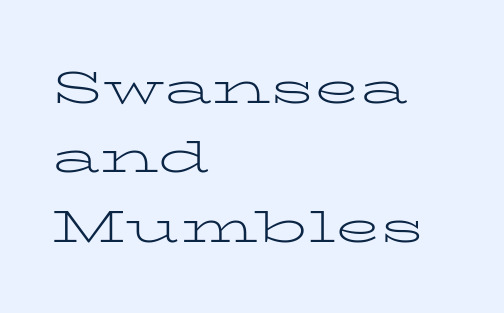
Q: Is the text bold? A: No.
Q: Is the text italic (slanted)? A: No, it is upright.
Q: Is the typeface a serif or a sans-serif typeface? A: Serif.
Q: Is the text underlined? A: No.
Q: How is the paragraph aligned? A: Left-aligned.
Q: Is the spacing between letters normal or unusually wide? A: Normal.
Q: Is the spacing between lines tight, normal or loose? A: Normal.
Q: Width (condensed, normal, or wide)? A: Wide.
Q: Stroke contrast? A: Low.
Q: x-height? A: Medium.
Q: Monospaced? A: No.
